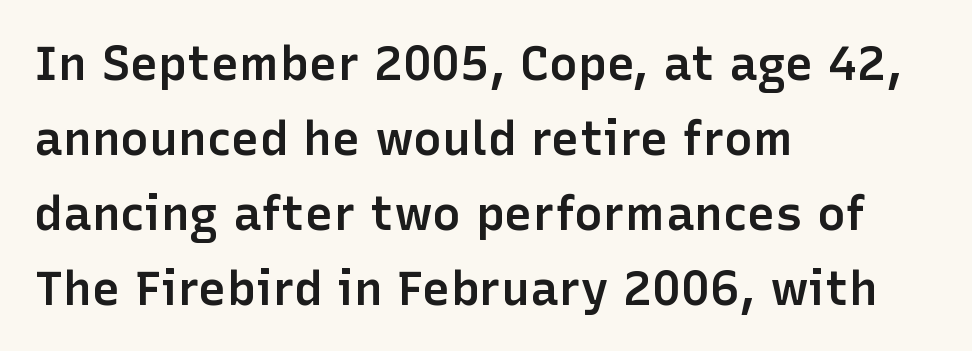
The image shows 48 px semibold sans-serif type, upright; set left-aligned, normal line spacing (1.56x), normal letter spacing, not underlined; low stroke contrast and a medium x-height.
